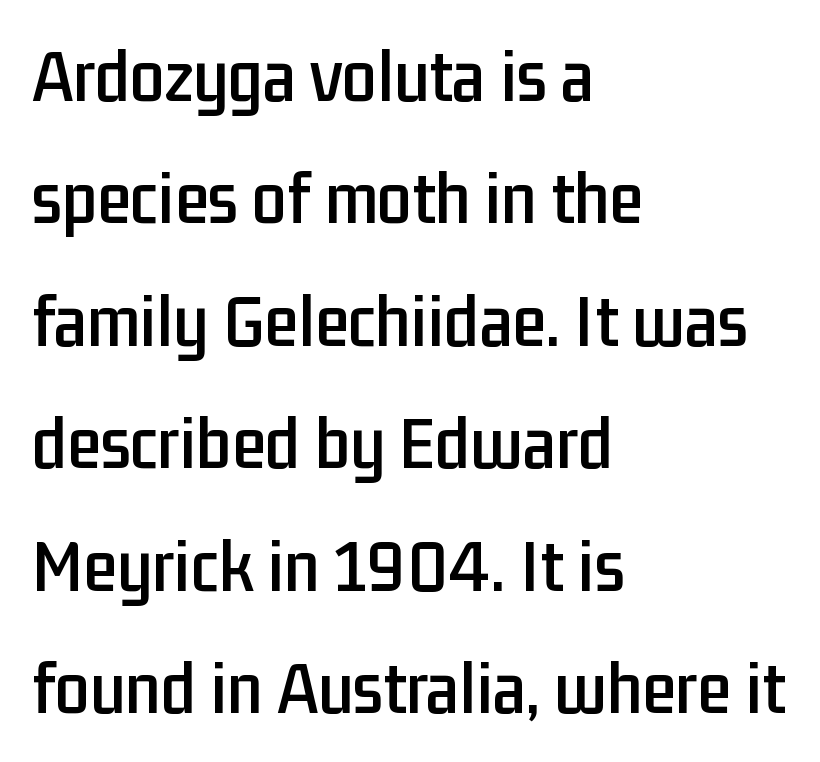
Horizontally, the lines are justified to the leading edge only. The type is set solid horizontally, with unmodified tracking. If you drew a line through each stem, it would be perfectly vertical. Note the varied advance widths — an 'i' is clearly narrower than an 'm'. Nothing sits at the stroke ends, so this counts as sans-serif.
